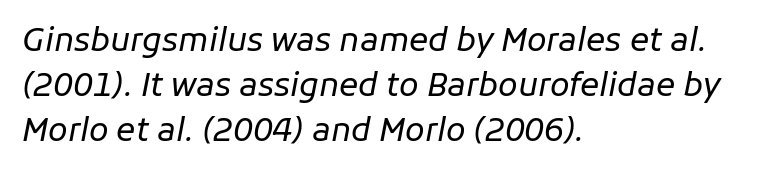
The image shows 32 px regular-weight type, italic (leaning right); set left-aligned, normal line spacing (1.41x), normal letter spacing, not underlined; low stroke contrast and a medium x-height.
